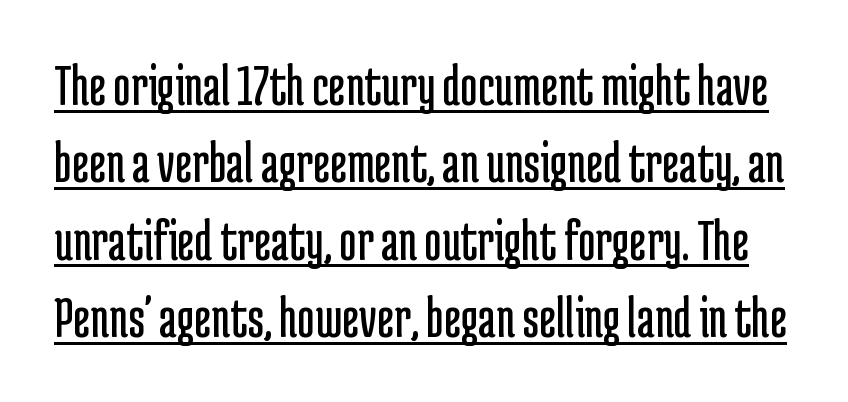
The image shows 60 px regular-weight, condensed sans-serif type, upright; set normal line spacing (1.29x), normal letter spacing, underlined; low stroke contrast and a medium x-height.
